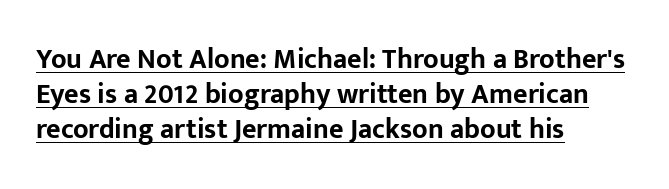
Q: Is the text bold? A: Yes.
Q: Is the text italic (slanted)? A: No, it is upright.
Q: Is the typeface a serif or a sans-serif typeface? A: Sans-serif.
Q: Is the text underlined? A: Yes.
Q: How is the paragraph aligned? A: Left-aligned.
Q: Is the spacing between letters normal or unusually wide? A: Normal.
Q: Is the spacing between lines tight, normal or loose? A: Normal.
Q: Width (condensed, normal, or wide)? A: Normal.
Q: Stroke contrast? A: Low.
Q: x-height? A: Medium.
Q: Monospaced? A: No.
